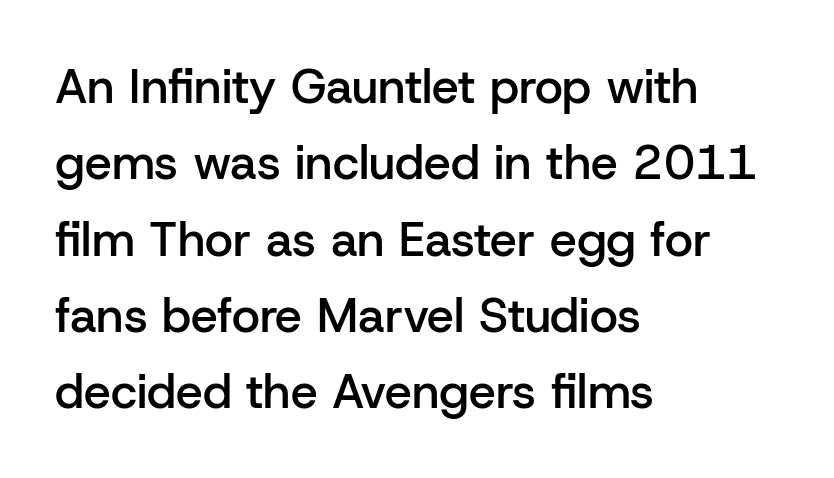
The image shows 48 px semibold sans-serif type, upright; set left-aligned, normal line spacing (1.59x), normal letter spacing, not underlined; low stroke contrast and a medium x-height.
